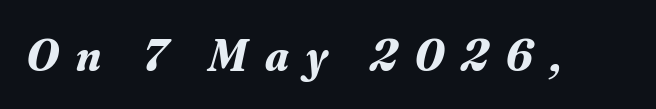
The image shows 46 px bold serif type, italic (leaning right); set unusually wide letter spacing (+0.38 em), not underlined; medium stroke contrast and a small x-height.
